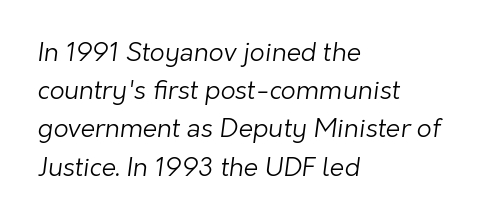
Q: Is the text bold? A: No.
Q: Is the text underlined? A: No.
Q: How is the paragraph aligned? A: Left-aligned.
Q: Is the spacing between letters normal or unusually wide? A: Normal.
Q: Is the spacing between lines tight, normal or loose? A: Normal.
